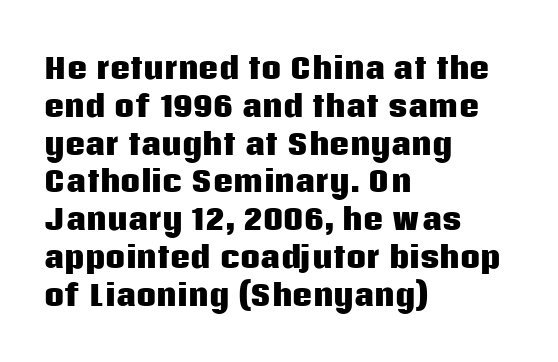
The image shows 28 px heavy sans-serif type, upright; set left-aligned, normal line spacing (1.35x), normal letter spacing, not underlined; low stroke contrast and a large x-height.
